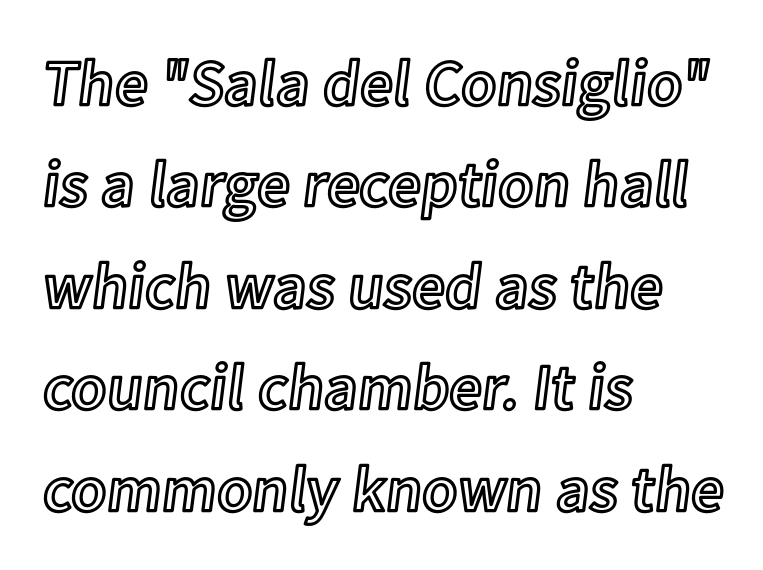
Look at the tracking — it's just the regular setting, nothing added. This sample is left-justified, so line endings fall wherever the words run out. The zone under the glyphs is completely vacant. The passage shown is typed in a proportional face where columns would drift. The block of text has a typical density, with ordinary space between rows.
